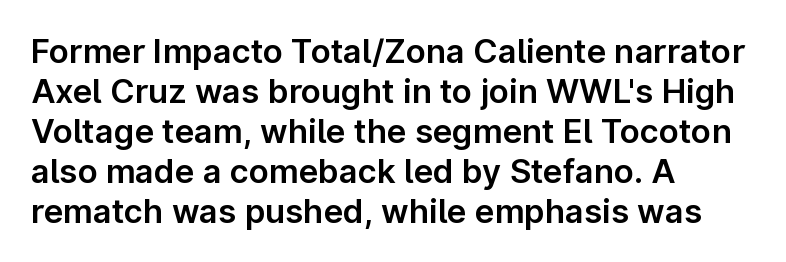
The image shows 33 px sans-serif type, upright; set left-aligned, line spacing 1.21x, normal letter spacing, not underlined; low stroke contrast and a medium x-height.
